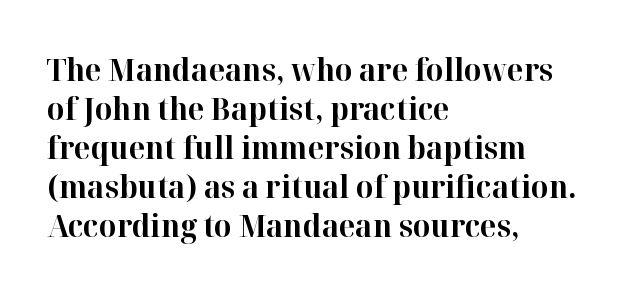
Is the block centered? No — it sits flush against the left margin. The rendering uses a moderate line-height, typical for paragraphs. These lines are rendered in a variable-pitch font. The type is set solid horizontally, with unmodified tracking.
